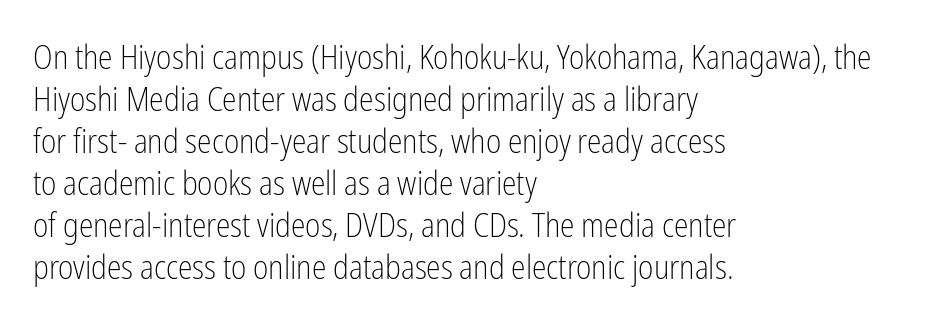
{"serif": "no", "italic": "no", "bold": "no", "weight": "light", "width": "condensed", "stroke_contrast": "low", "x_height": "medium", "monospaced": "no", "underline": "no", "align": "left", "line_spacing": "normal", "line_spacing_ratio": 1.27, "letter_spacing": "normal", "letter_spacing_em": 0.0, "glyph_px": 33}
